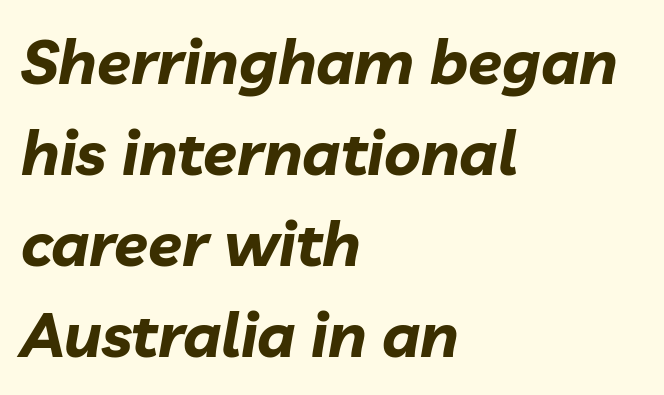
Successive baselines arrive at the customary interval. Any mark beneath the type? The region is blank. Rendered with sloped, italic letterforms. Which margin do the lines hug? The left one — the right edge is uneven. Short note: letters normally spaced. Each glyph is drawn with heavy, bold strokes.
